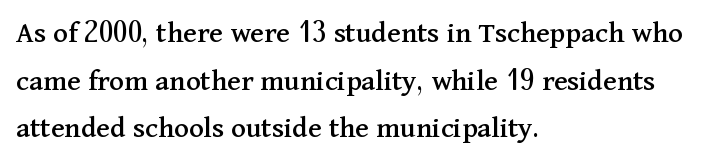
{"serif": "yes", "italic": "no", "width": "normal", "stroke_contrast": "medium", "x_height": "medium", "monospaced": "no", "underline": "no", "align": "left", "line_spacing": "normal", "line_spacing_ratio": 1.54, "letter_spacing": "normal", "letter_spacing_em": 0.0, "glyph_px": 31}
